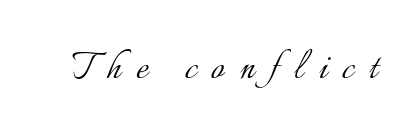
The image shows 46 px light type; set unusually wide letter spacing (+0.33 em), not underlined; low stroke contrast and a small x-height.
